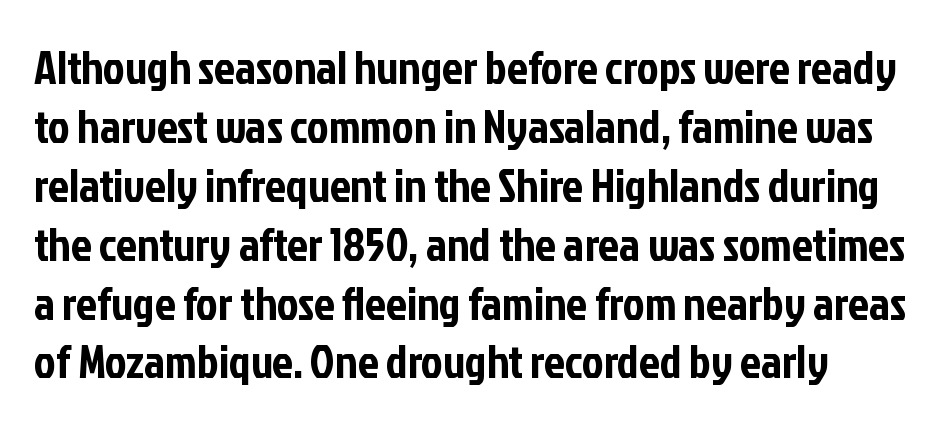
Q: Is the text italic (slanted)? A: No, it is upright.
Q: Is the typeface a serif or a sans-serif typeface? A: Sans-serif.
Q: Is the text underlined? A: No.
Q: Is the spacing between letters normal or unusually wide? A: Normal.
Q: Is the spacing between lines tight, normal or loose? A: Normal.
Q: Width (condensed, normal, or wide)? A: Condensed.
Q: Stroke contrast? A: Low.
Q: x-height? A: Medium.
Q: Monospaced? A: No.
